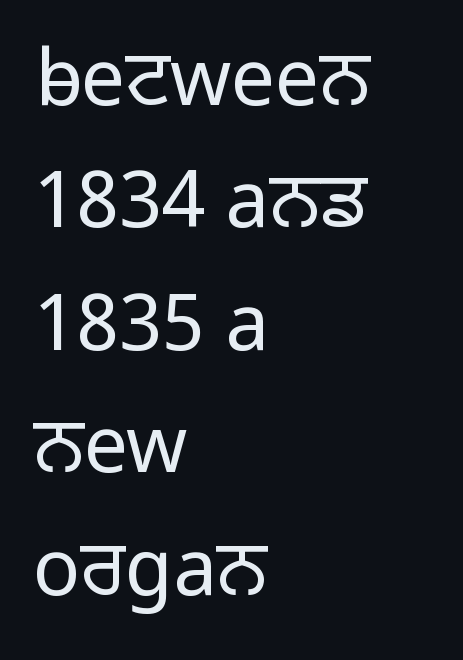
Q: Is the text bold? A: No.
Q: Is the text italic (slanted)? A: No, it is upright.
Q: Is the typeface a serif or a sans-serif typeface? A: Sans-serif.
Q: Is the text underlined? A: No.
Q: How is the paragraph aligned? A: Left-aligned.
Q: Is the spacing between letters normal or unusually wide? A: Normal.
Q: Is the spacing between lines tight, normal or loose? A: Normal.
Q: Width (condensed, normal, or wide)? A: Normal.
Q: Stroke contrast? A: Low.
Q: x-height? A: Medium.
Q: Monospaced? A: No.
